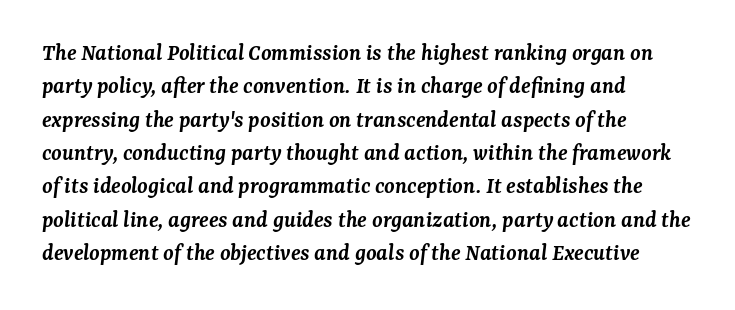
Does the copy run flush right? No — it runs flush left. The font's italic variant was chosen for this text. Each word holds together tightly as a unit, with standard inter-letter gaps. The strip under each line holds only bare page. On the weight axis this lands at semibold, roughly 600.
